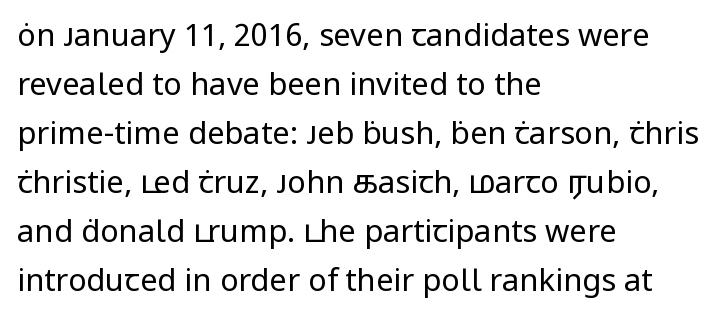
Q: Is the text bold? A: No.
Q: Is the text italic (slanted)? A: No, it is upright.
Q: Is the typeface a serif or a sans-serif typeface? A: Sans-serif.
Q: Is the text underlined? A: No.
Q: How is the paragraph aligned? A: Left-aligned.
Q: Is the spacing between letters normal or unusually wide? A: Normal.
Q: Is the spacing between lines tight, normal or loose? A: Normal.
Q: Width (condensed, normal, or wide)? A: Normal.
Q: Stroke contrast? A: Low.
Q: x-height? A: Medium.
Q: Monospaced? A: No.
